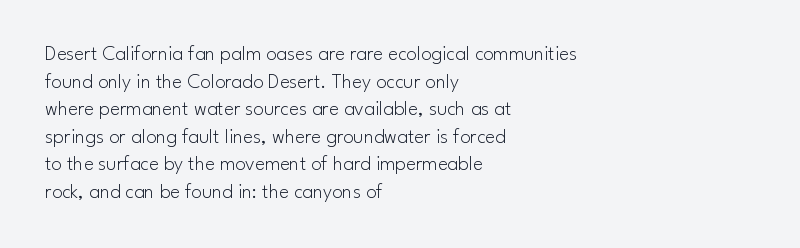
Teacher's note: observe the even left margin — that is flush-left alignment. The line texture is even and compact thanks to regular tracking. The lettering stays uniformly vertical, giving the passage a roman look. The baseline area is clear.
